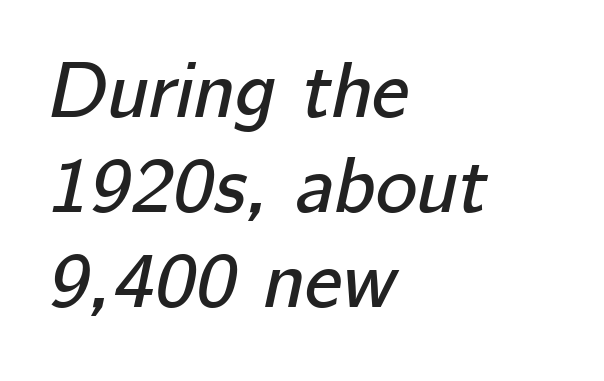
Q: Is the text italic (slanted)? A: Yes, it leans right by about 12 degrees.
Q: Is the text underlined? A: No.
Q: How is the paragraph aligned? A: Left-aligned.
Q: Is the spacing between letters normal or unusually wide? A: Normal.
Q: Width (condensed, normal, or wide)? A: Normal.
Q: Stroke contrast? A: Low.
Q: x-height? A: Medium.
Q: Monospaced? A: No.
